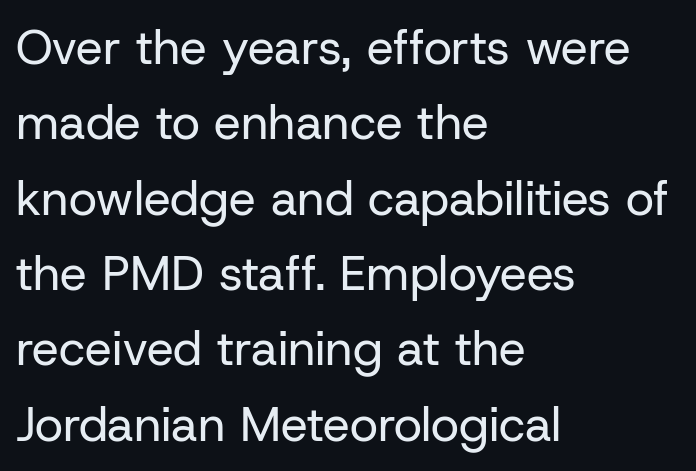
Q: Is the text bold? A: No.
Q: Is the text italic (slanted)? A: No, it is upright.
Q: Is the typeface a serif or a sans-serif typeface? A: Sans-serif.
Q: Is the text underlined? A: No.
Q: How is the paragraph aligned? A: Left-aligned.
Q: Is the spacing between letters normal or unusually wide? A: Normal.
Q: Is the spacing between lines tight, normal or loose? A: Normal.
Q: Width (condensed, normal, or wide)? A: Normal.
Q: Stroke contrast? A: Low.
Q: x-height? A: Medium.
Q: Monospaced? A: No.
